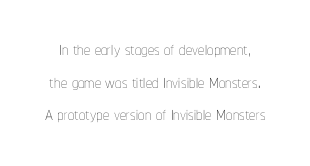
The image shows 25 px text type, upright; set centered, normal line spacing (1.31x), normal letter spacing, not underlined.
